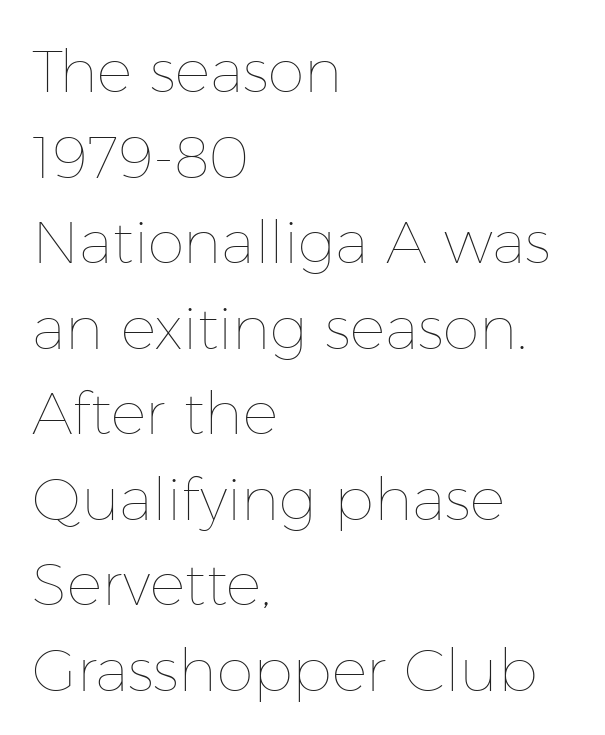
The image shows 59 px thin type, upright; set left-aligned, normal line spacing (1.45x), normal letter spacing, not underlined; low stroke contrast and a medium x-height.
